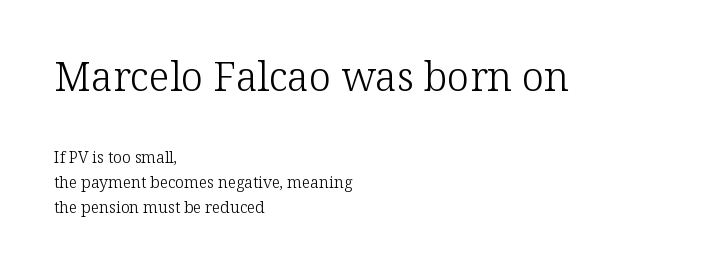
The image shows 40 px light serif type, upright; set left-aligned, normal line spacing (1.55x), normal letter spacing, not underlined; the first (top) block is 2.5x larger; low stroke contrast and a medium x-height.
